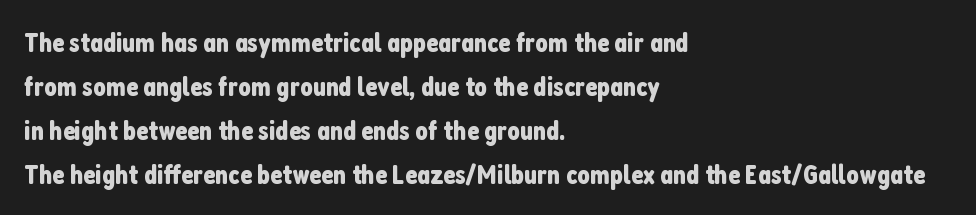
Descender tails drop into unmarked territory. Regarding leading, the lines here are spaced in the standard way. These lines are set flush left with a ragged right edge. The text was rendered using a sans face with plain stroke endings. Think of a printed novel: that variable character pitch is what you see here. How are the letters spaced? Ordinarily, with no added tracking.
